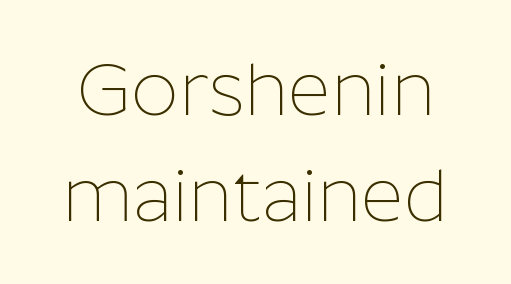
{"serif": "no", "italic": "no", "bold": "no", "weight": "thin", "width": "normal", "stroke_contrast": "low", "x_height": "medium", "monospaced": "no", "underline": "no", "line_spacing": "normal", "line_spacing_ratio": 1.43, "letter_spacing": "normal", "letter_spacing_em": 0.0, "glyph_px": 74}
